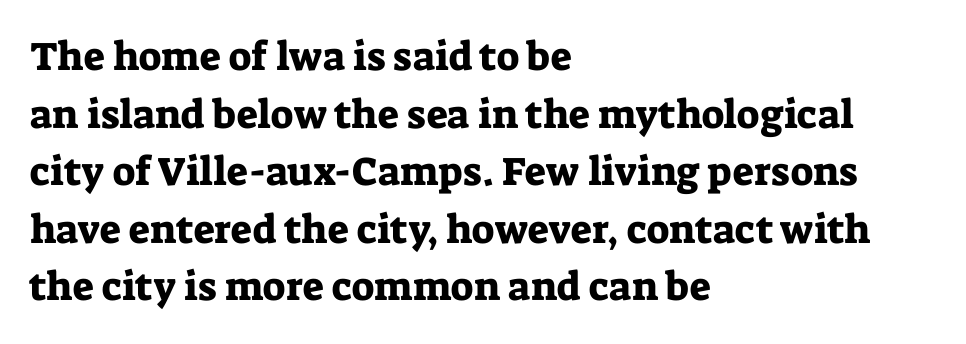
Vertical strokes here are truly vertical. The face used here is proportionally spaced, like ordinary book or web type. Only glyphs here, with clear space below each row. The glyphs in this specimen are seriffed. The vertical gap from one line to the next is medium. Default kerning and tracking; the words read as compact shapes.
